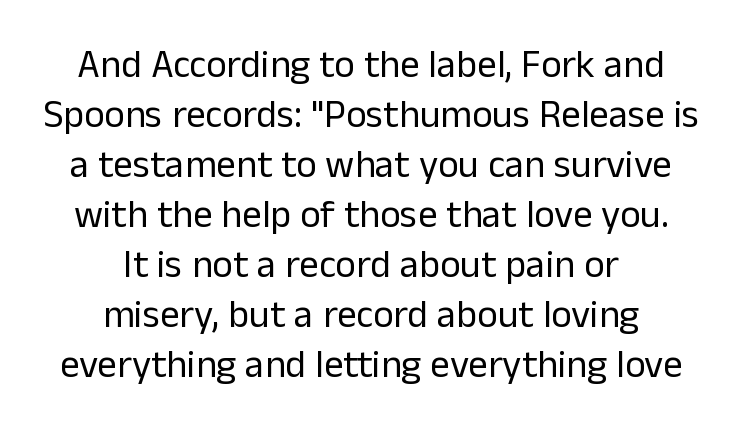
The image shows 39 px regular-weight sans-serif type, upright; set centered, normal line spacing (1.28x), normal letter spacing, not underlined; low stroke contrast and a medium x-height.
